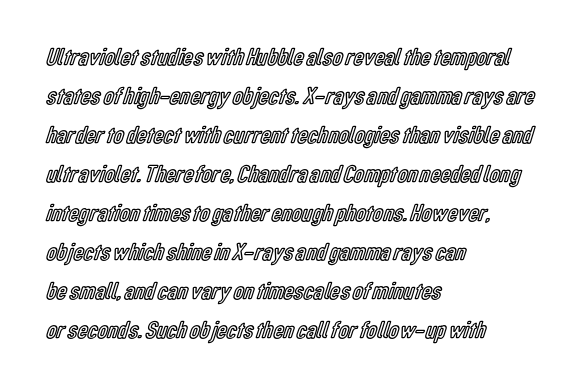
Q: Is the text italic (slanted)? A: Yes.
Q: Is the text underlined? A: No.
Q: How is the paragraph aligned? A: Left-aligned.
Q: Is the spacing between letters normal or unusually wide? A: Normal.
Q: Is the spacing between lines tight, normal or loose? A: Normal.
